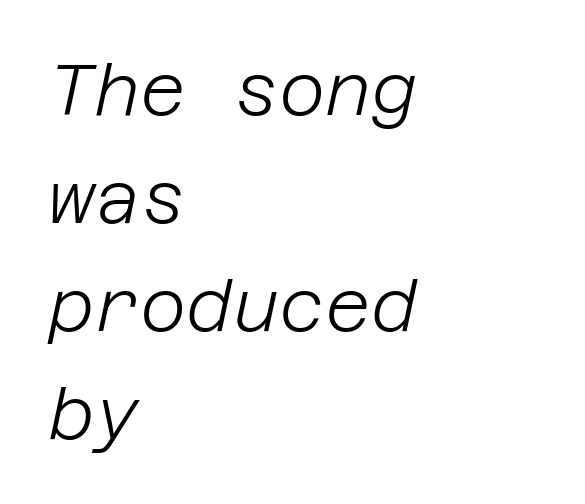
The gap between lines stays unmarked. The paragraph has a hard left edge and a soft right edge. In terms of posture, this sample is oblique. Weight: in the light-to-regular range. These lines keep a tight, regular rhythm from letter to letter. The leading is moderate, giving the passage an even texture.
